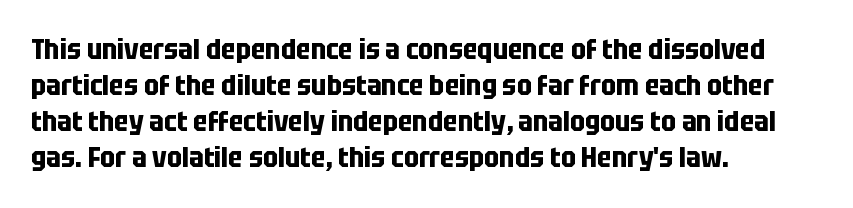
Q: Is the text bold? A: Yes.
Q: Is the text italic (slanted)? A: No, it is upright.
Q: Is the typeface a serif or a sans-serif typeface? A: Sans-serif.
Q: Is the text underlined? A: No.
Q: How is the paragraph aligned? A: Left-aligned.
Q: Is the spacing between letters normal or unusually wide? A: Normal.
Q: Is the spacing between lines tight, normal or loose? A: Normal.
Q: Width (condensed, normal, or wide)? A: Condensed.
Q: Stroke contrast? A: Low.
Q: x-height? A: Large.
Q: Monospaced? A: No.
